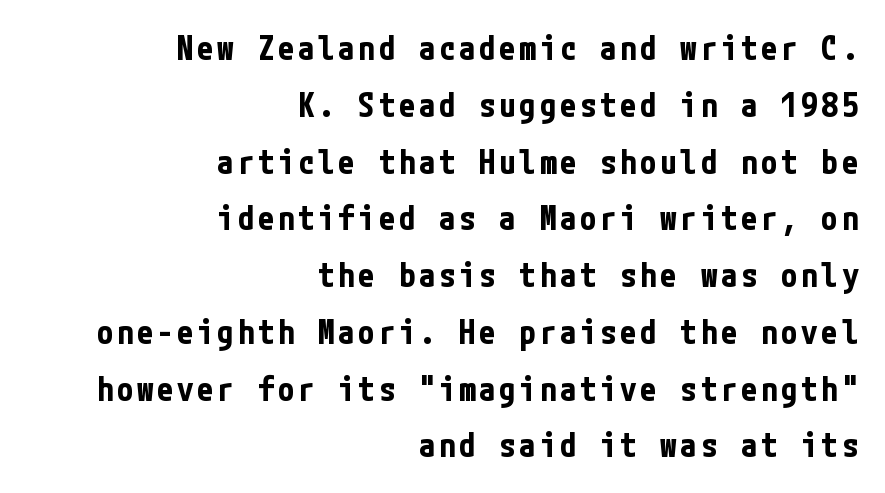
{"serif": "no", "italic": "no", "bold": "yes", "weight": "bold", "width": "condensed", "stroke_contrast": "low", "x_height": "medium", "underline": "no", "align": "right", "line_spacing_ratio": 1.72, "glyph_px": 33}
